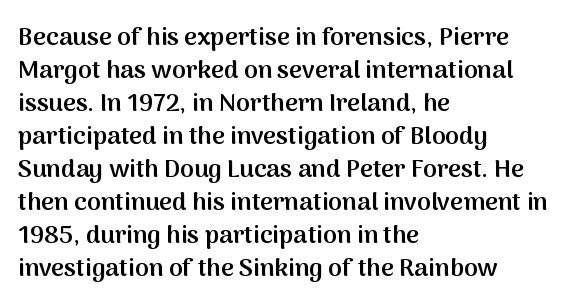
The image shows 25 px text type, upright; set left-aligned, normal line spacing (1.32x), normal letter spacing, not underlined.
